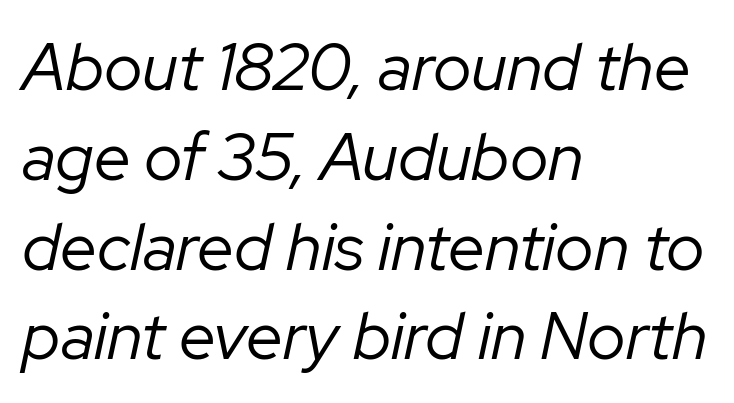
Q: Is the text bold? A: No.
Q: Is the text italic (slanted)? A: Yes, it leans right by about 12 degrees.
Q: Is the text underlined? A: No.
Q: How is the paragraph aligned? A: Left-aligned.
Q: Is the spacing between letters normal or unusually wide? A: Normal.
Q: Is the spacing between lines tight, normal or loose? A: Normal.
Q: Width (condensed, normal, or wide)? A: Normal.
Q: Stroke contrast? A: Low.
Q: x-height? A: Medium.
Q: Monospaced? A: No.
